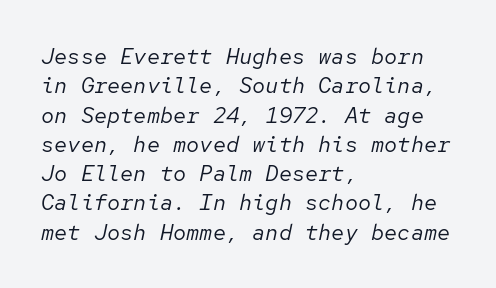
In terms of letterspacing, this is plain default setting. Leading matches the norm, producing a regular column. The words here are not underlined. When letters slant like this, we call the style italic.
